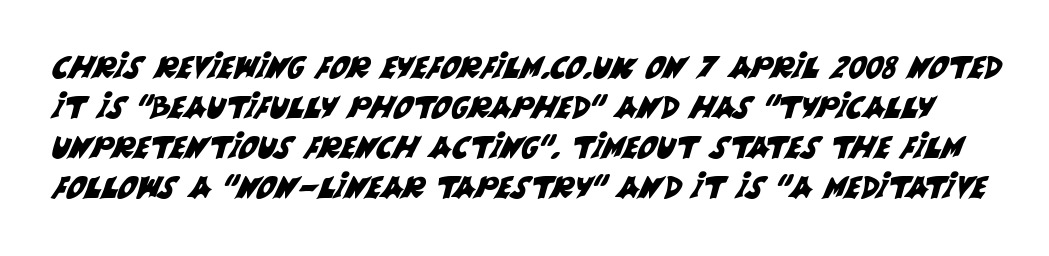
The image shows 30 px sans-serif type; set normal line spacing (1.33x), normal letter spacing, not underlined; medium stroke contrast and a large x-height.
